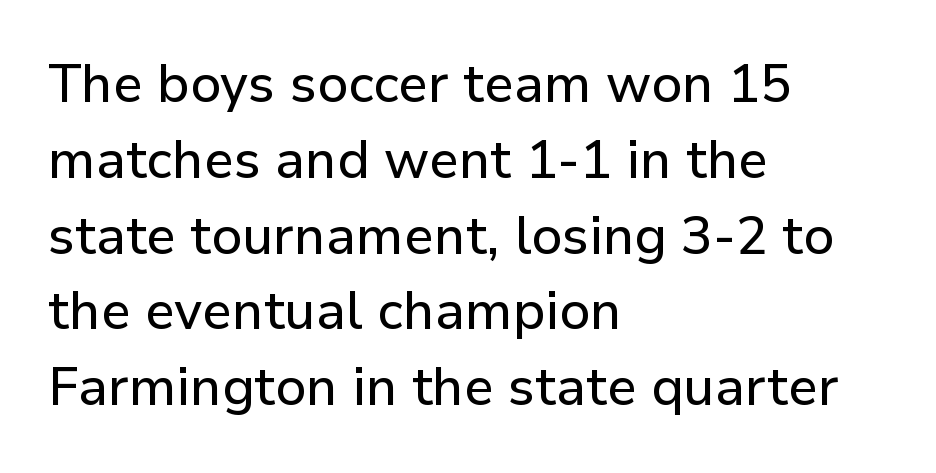
Looks like regular typesetting: each glyph gets only the width it needs. Casual observation: everything's shoved over to the left. The rendering uses a moderate line-height, typical for paragraphs. How are the letters spaced? Ordinarily, with no added tracking. The face used here is a sans, in the tradition of grotesques and geometrics.
